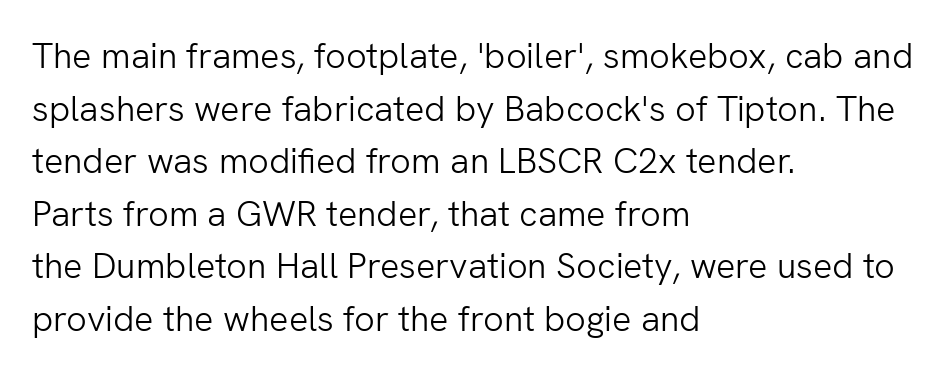
The image shows 36 px light sans-serif type, upright; set left-aligned, normal line spacing (1.46x), normal letter spacing, not underlined; low stroke contrast and a medium x-height.
